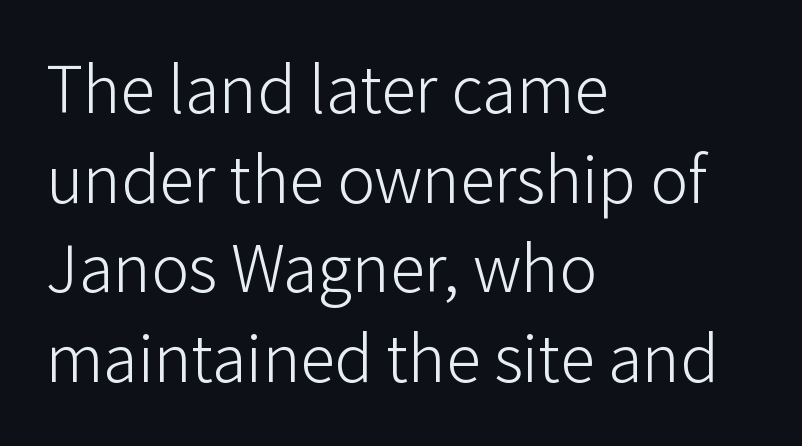
The image shows 70 px light sans-serif type, upright; set left-aligned, normal line spacing (1.28x), normal letter spacing, not underlined; low stroke contrast and a medium x-height.
